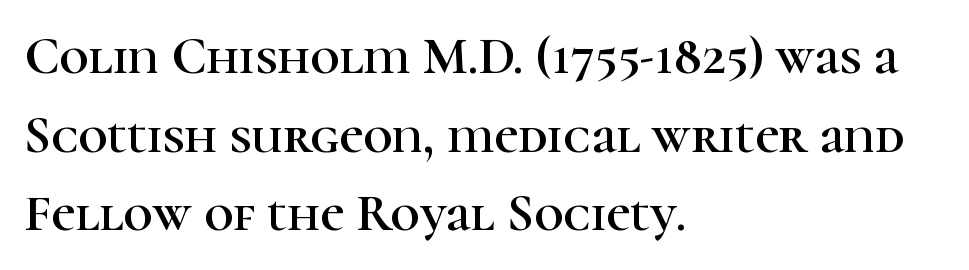
{"serif": "yes", "italic": "no", "width": "normal", "stroke_contrast": "high", "x_height": "medium", "monospaced": "no", "underline": "no", "align": "left", "line_spacing": "normal", "line_spacing_ratio": 1.51, "letter_spacing": "normal", "letter_spacing_em": 0.0, "glyph_px": 52}
